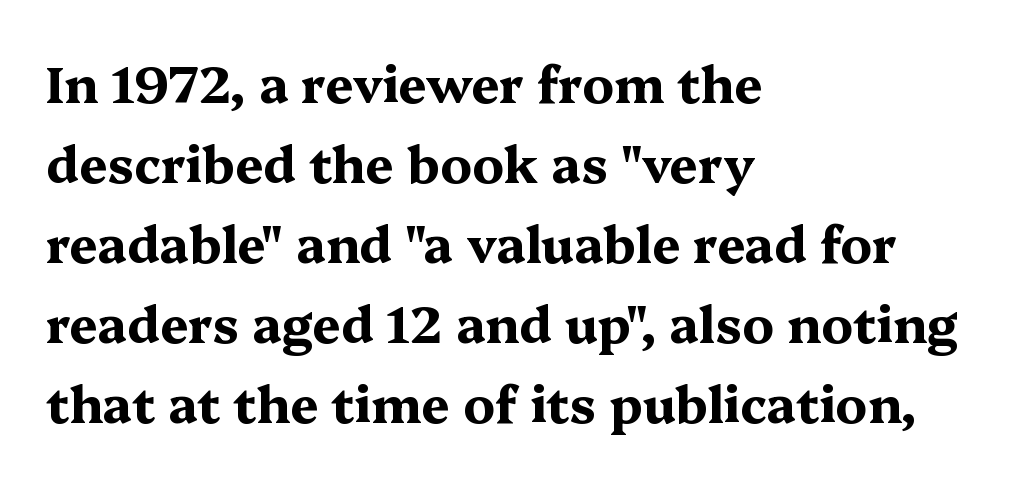
The image shows 50 px bold, wide serif type, upright; set left-aligned, normal line spacing (1.6x), normal letter spacing, not underlined; medium stroke contrast and a medium x-height.
